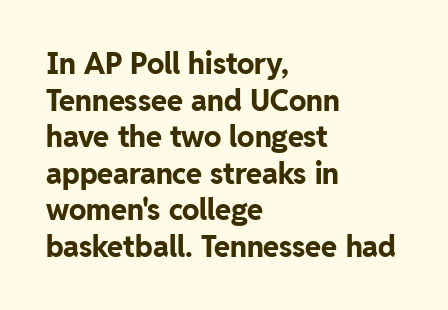
{"serif": "no", "italic": "no", "bold": "yes", "weight": "bold", "width": "normal", "stroke_contrast": "low", "x_height": "medium", "monospaced": "no", "underline": "no", "align": "left", "line_spacing": "normal", "line_spacing_ratio": 1.26, "letter_spacing": "normal", "letter_spacing_em": 0.0, "glyph_px": 29}
